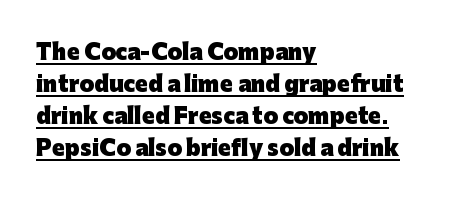
{"italic": "no", "bold": "yes", "underline": "yes", "align": "left", "line_spacing": "normal", "line_spacing_ratio": 1.53, "letter_spacing": "normal", "letter_spacing_em": 0.0, "glyph_px": 21}
